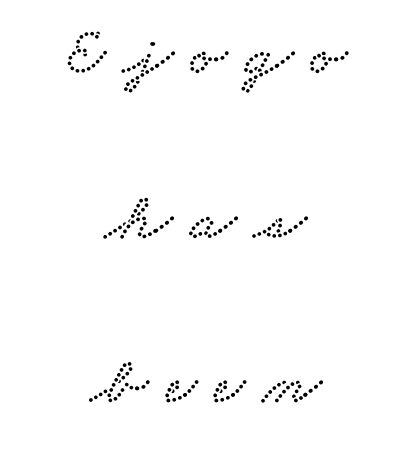
Q: Is the typeface a serif or a sans-serif typeface? A: Serif.
Q: Is the text underlined? A: No.
Q: How is the paragraph aligned? A: Centered.
Q: Is the spacing between letters normal or unusually wide? A: Unusually wide.
Q: Is the spacing between lines tight, normal or loose? A: Loose.
Q: Width (condensed, normal, or wide)? A: Wide.
Q: Stroke contrast? A: Low.
Q: x-height? A: Small.
Q: Monospaced? A: No.
